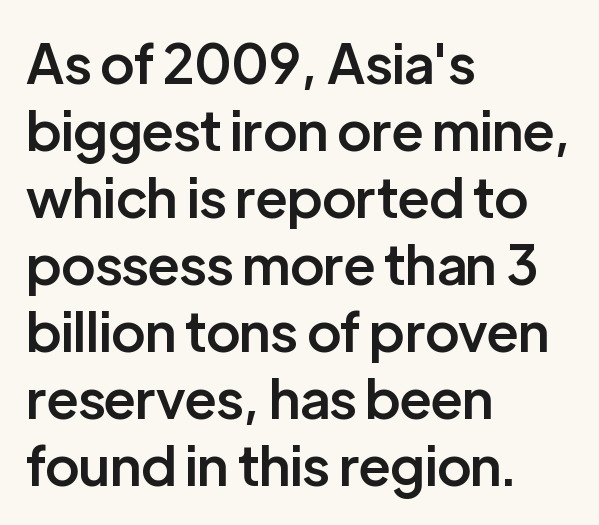
Q: Is the text bold? A: Semi-bold.
Q: Is the text italic (slanted)? A: No, it is upright.
Q: Is the typeface a serif or a sans-serif typeface? A: Sans-serif.
Q: Is the text underlined? A: No.
Q: How is the paragraph aligned? A: Left-aligned.
Q: Is the spacing between letters normal or unusually wide? A: Normal.
Q: Width (condensed, normal, or wide)? A: Normal.
Q: Stroke contrast? A: Low.
Q: x-height? A: Medium.
Q: Monospaced? A: No.
